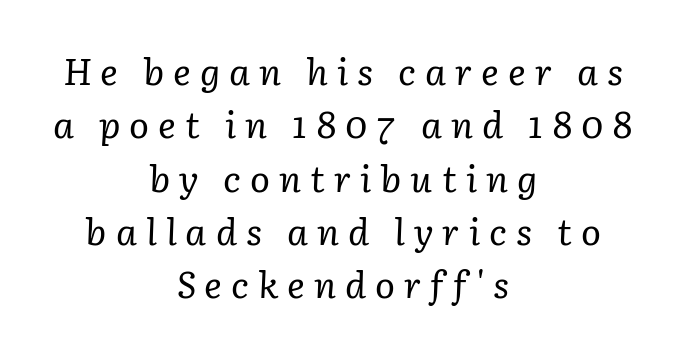
How would I describe the line gaps? Plain and ordinary. Tracking value appears strongly positive — letters spread wide. The space directly below the letters is spotless. Each letter keeps its own natural width here, so spacing adapts to shape. The font family rendered here belongs to the serif group. These lines are centered, leaving both edges ragged.
